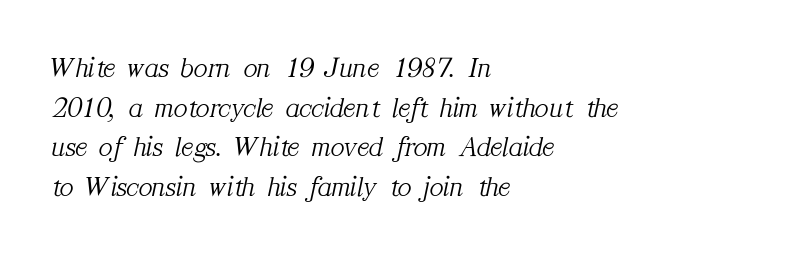
Q: Is the text bold? A: No.
Q: Is the text italic (slanted)? A: Yes, it leans right by about 12 degrees.
Q: Is the typeface a serif or a sans-serif typeface? A: Serif.
Q: Is the text underlined? A: No.
Q: How is the paragraph aligned? A: Left-aligned.
Q: Is the spacing between letters normal or unusually wide? A: Normal.
Q: Is the spacing between lines tight, normal or loose? A: Normal.
Q: Width (condensed, normal, or wide)? A: Normal.
Q: Stroke contrast? A: Medium.
Q: x-height? A: Medium.
Q: Monospaced? A: No.
